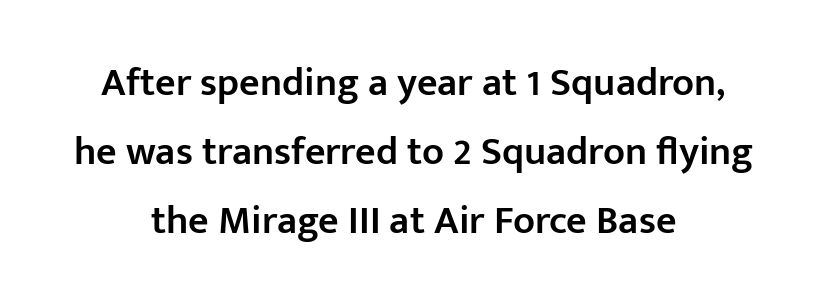
The image shows 40 px semibold sans-serif type, upright; set centered, line spacing 1.72x, normal letter spacing, not underlined; low stroke contrast and a medium x-height.
